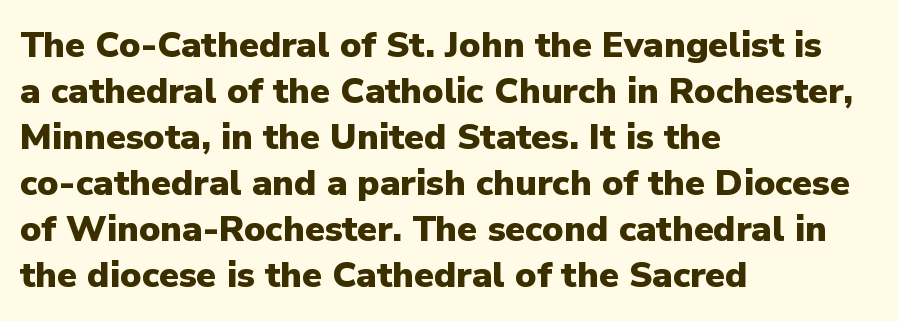
{"serif": "no", "italic": "no", "bold": "yes", "weight": "heavy", "width": "normal", "stroke_contrast": "low", "x_height": "medium", "monospaced": "no", "underline": "no", "align": "left", "line_spacing": "normal", "line_spacing_ratio": 1.28, "letter_spacing": "normal", "letter_spacing_em": 0.0, "glyph_px": 36}
